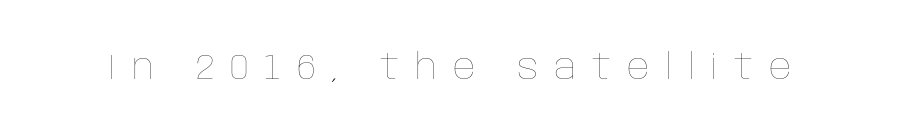
Q: Is the text bold? A: No.
Q: Is the text italic (slanted)? A: No, it is upright.
Q: Is the text underlined? A: No.
Q: Is the spacing between letters normal or unusually wide? A: Unusually wide.
Q: Width (condensed, normal, or wide)? A: Normal.
Q: Stroke contrast? A: Low.
Q: x-height? A: Large.
Q: Monospaced? A: No.
